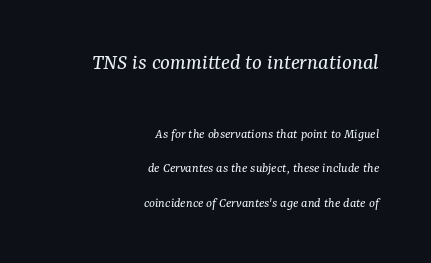
{"italic": "yes", "lean": "right", "slant_degrees": 7, "bold": "no", "underline": "no", "align": "right", "line_spacing": "loose", "line_spacing_ratio": 2.46, "letter_spacing": "normal", "letter_spacing_em": 0.0, "larger_block": "first", "size_ratio": 1.64, "glyph_px": 23}
